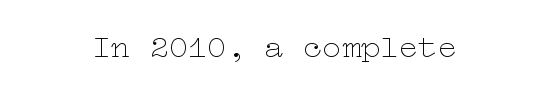
The image shows 32 px thin, wide type, upright; set normal letter spacing, not underlined; low stroke contrast and a medium x-height.
